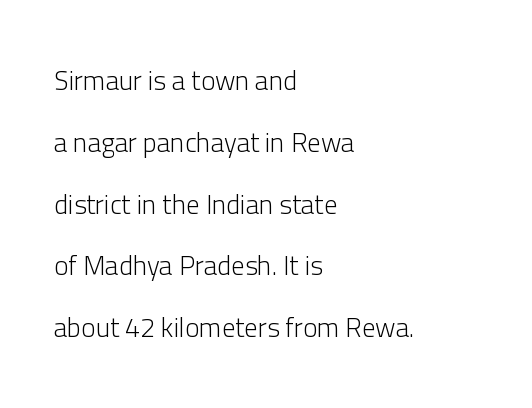
{"italic": "no", "bold": "no", "underline": "no", "align": "left", "line_spacing": "loose", "line_spacing_ratio": 2.29, "letter_spacing": "normal", "letter_spacing_em": 0.0, "glyph_px": 27}
